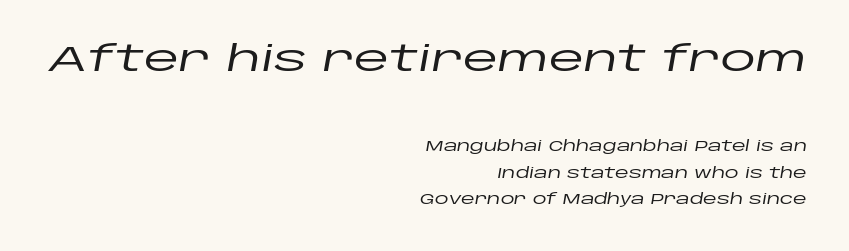
These lines are rendered in a variable-pitch font. Rendered with sloped, italic letterforms. The vertical gap from one line to the next is large. These lines are set flush right with a ragged left edge. Type without underlining. Is the lower block the larger one? No — the upper block carries the bigger type.
